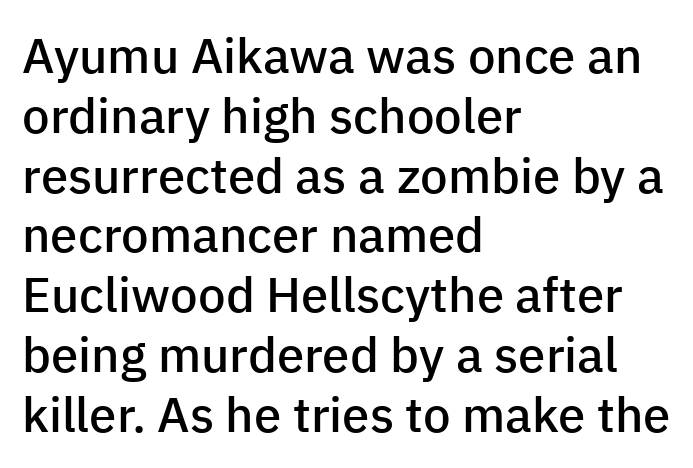
Q: Is the text bold? A: Semi-bold.
Q: Is the text italic (slanted)? A: No, it is upright.
Q: Is the typeface a serif or a sans-serif typeface? A: Sans-serif.
Q: Is the text underlined? A: No.
Q: How is the paragraph aligned? A: Left-aligned.
Q: Is the spacing between letters normal or unusually wide? A: Normal.
Q: Width (condensed, normal, or wide)? A: Normal.
Q: Stroke contrast? A: Low.
Q: x-height? A: Medium.
Q: Monospaced? A: No.
